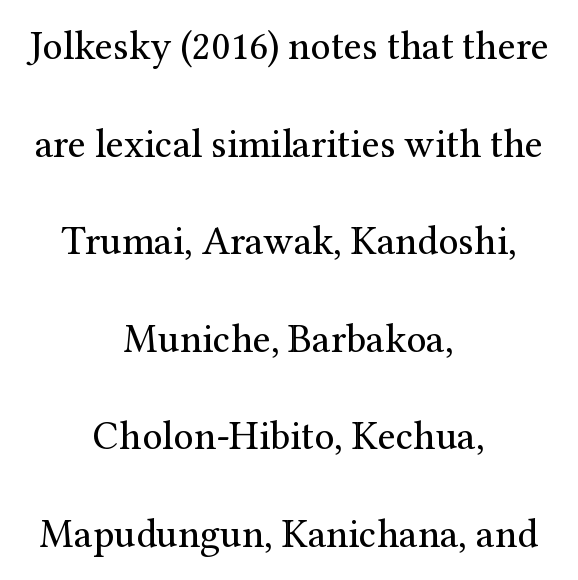
{"serif": "yes", "italic": "no", "bold": "no", "weight": "regular", "width": "normal", "stroke_contrast": "medium", "x_height": "medium", "monospaced": "no", "underline": "no", "align": "center", "line_spacing": "loose", "line_spacing_ratio": 2.44, "letter_spacing": "normal", "letter_spacing_em": 0.0, "glyph_px": 40}
